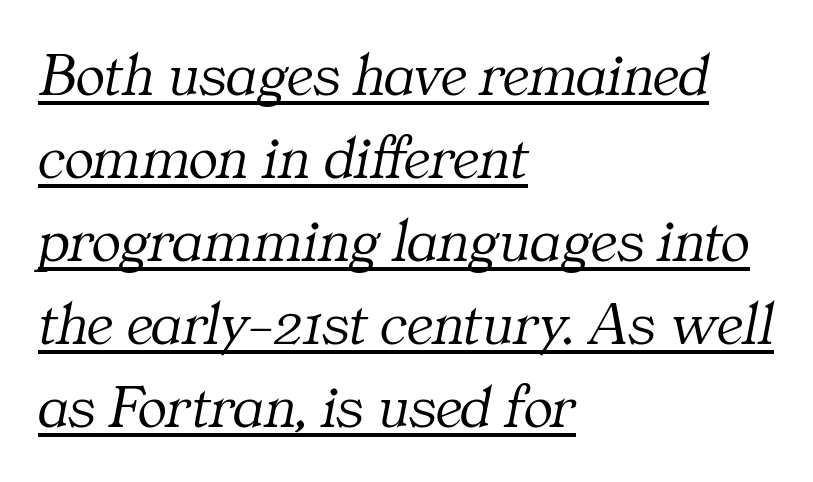
Every word sits above its own underline. Vertically, the passage feels balanced, rows spaced as you'd expect. Typographically, this falls in the serif category. The horizontal fit of the characters is conventional and even.
